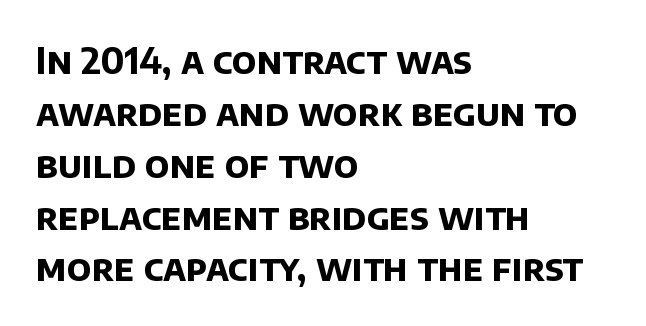
The image shows 36 px bold sans-serif type; set left-aligned, normal line spacing (1.44x), normal letter spacing, not underlined; low stroke contrast and a large x-height.
